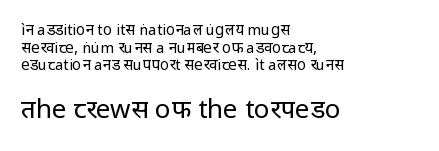
{"italic": "no", "bold": "no", "underline": "no", "align": "left", "line_spacing_ratio": 1.17, "letter_spacing": "normal", "letter_spacing_em": 0.0, "larger_block": "second", "size_ratio": 1.73, "glyph_px": 26}
